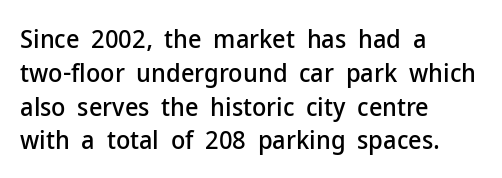
The ragged edge is on the right, which tells us the setting is flush left. How would I describe the line gaps? Plain and ordinary. This is the regular roman posture of the typeface. Only glyphs here, with clear space below each row.
